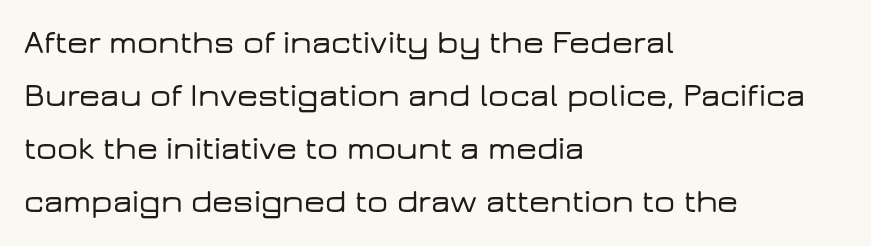
{"serif": "no", "italic": "no", "width": "wide", "stroke_contrast": "low", "x_height": "medium", "monospaced": "no", "underline": "no", "align": "left", "line_spacing": "normal", "line_spacing_ratio": 1.61, "letter_spacing": "normal", "letter_spacing_em": 0.0, "glyph_px": 33}
